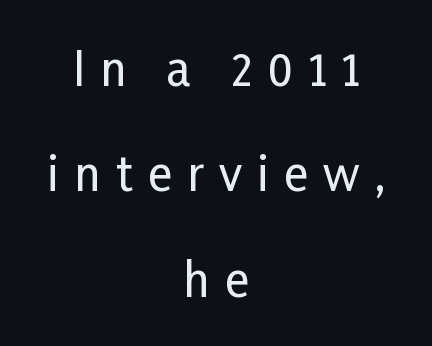
{"serif": "no", "italic": "no", "width": "condensed", "stroke_contrast": "low", "x_height": "medium", "monospaced": "no", "underline": "no", "align": "center", "line_spacing": "loose", "line_spacing_ratio": 2.29, "letter_spacing": "wide", "letter_spacing_em": 0.33, "glyph_px": 46}
